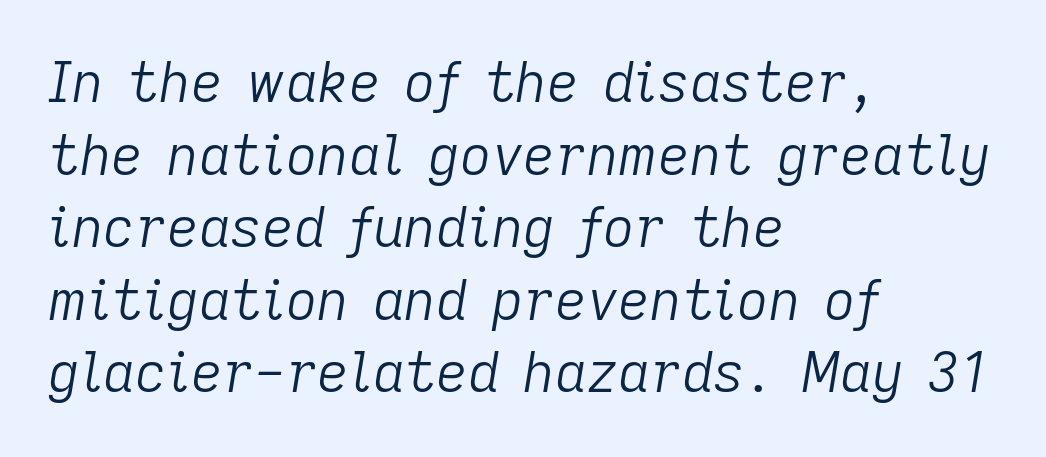
{"italic": "yes", "lean": "right", "slant_degrees": 9, "bold": "no", "weight": "light", "width": "normal", "stroke_contrast": "low", "x_height": "medium", "monospaced": "no", "underline": "no", "align": "left", "line_spacing": "normal", "line_spacing_ratio": 1.32, "letter_spacing": "normal", "letter_spacing_em": 0.0, "glyph_px": 55}
